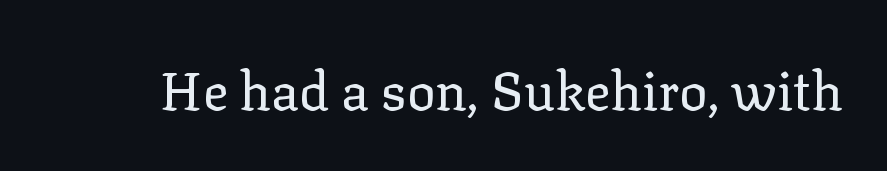
{"serif": "yes", "italic": "no", "bold": "no", "weight": "regular", "width": "normal", "stroke_contrast": "low", "x_height": "medium", "monospaced": "no", "underline": "no", "letter_spacing": "normal", "letter_spacing_em": 0.0, "glyph_px": 53}
